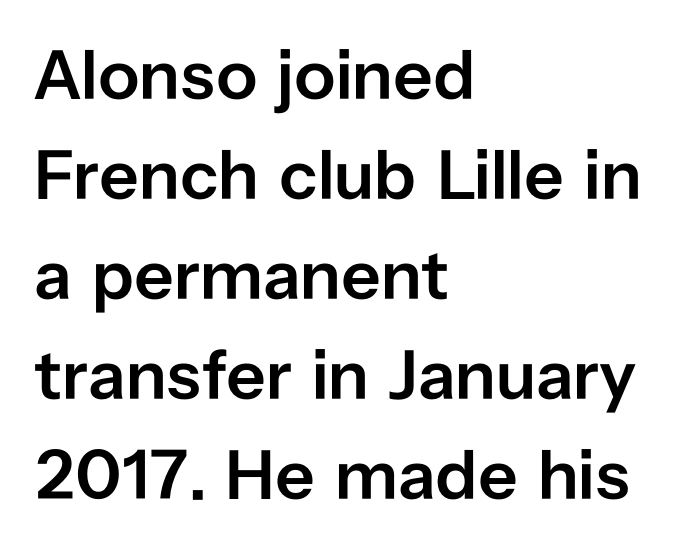
The image shows 70 px semibold sans-serif type, upright; set left-aligned, normal line spacing (1.43x), normal letter spacing, not underlined; low stroke contrast and a medium x-height.
